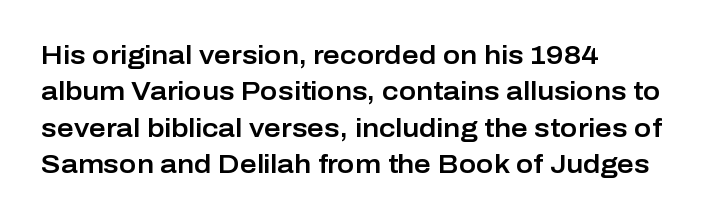
Each line starts at the same left margin while the right side varies. There is no visible air inserted between adjacent glyphs. Baseline-to-baseline distance is the conventional proportion of letter height. No italicization has been applied; the sample stays upright.
